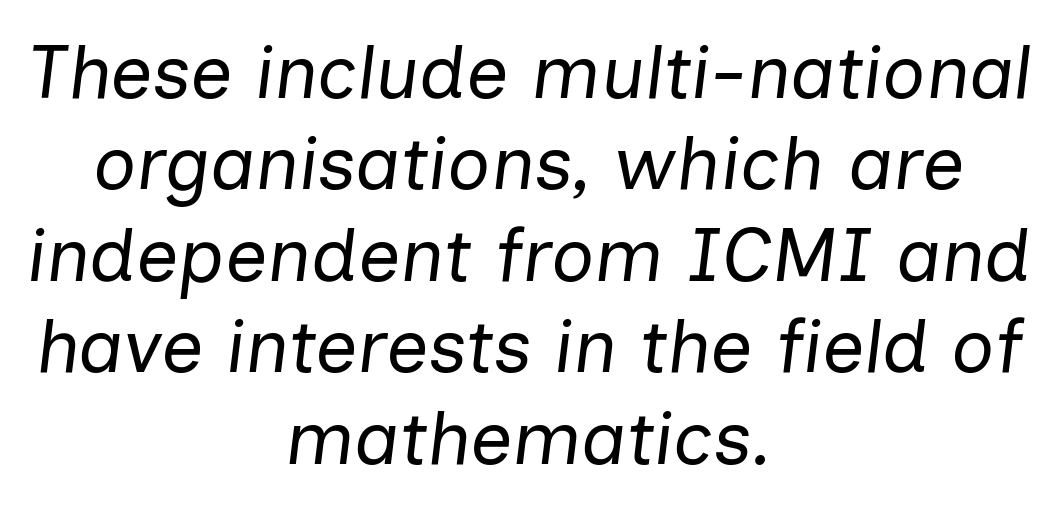
Q: Is the text bold? A: No.
Q: Is the text italic (slanted)? A: Yes, it leans right by about 7 degrees.
Q: Is the text underlined? A: No.
Q: How is the paragraph aligned? A: Centered.
Q: Is the spacing between letters normal or unusually wide? A: Normal.
Q: Width (condensed, normal, or wide)? A: Normal.
Q: Stroke contrast? A: Low.
Q: x-height? A: Medium.
Q: Monospaced? A: No.
